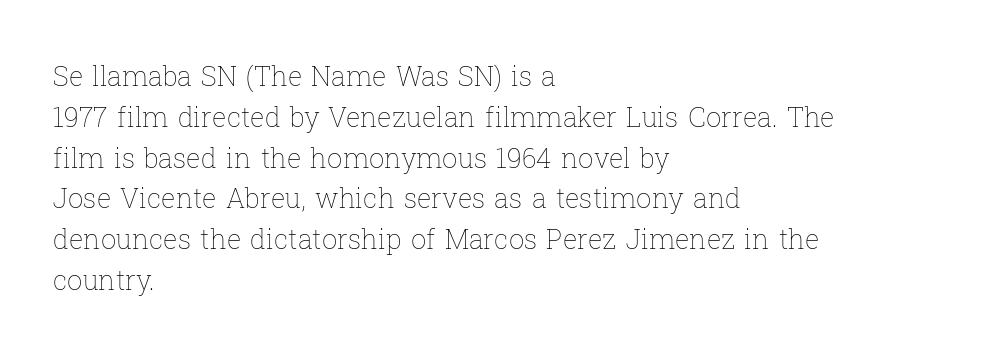
{"italic": "no", "bold": "no", "underline": "no", "align": "left", "line_spacing": "normal", "line_spacing_ratio": 1.51, "letter_spacing": "normal", "letter_spacing_em": 0.0, "glyph_px": 27}
